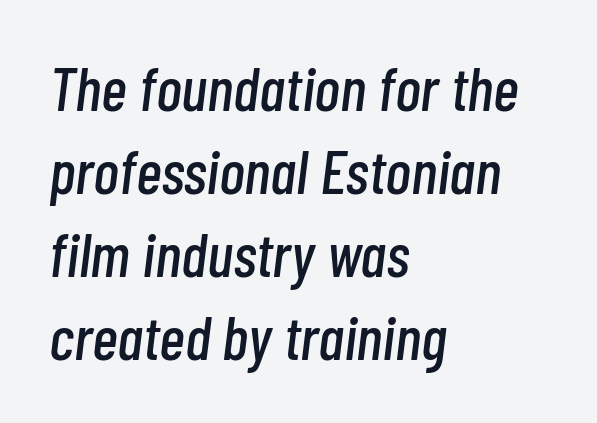
{"italic": "yes", "lean": "right", "slant_degrees": 7, "width": "condensed", "stroke_contrast": "low", "x_height": "medium", "monospaced": "no", "underline": "no", "align": "left", "line_spacing": "normal", "line_spacing_ratio": 1.34, "letter_spacing": "normal", "letter_spacing_em": 0.0, "glyph_px": 62}
